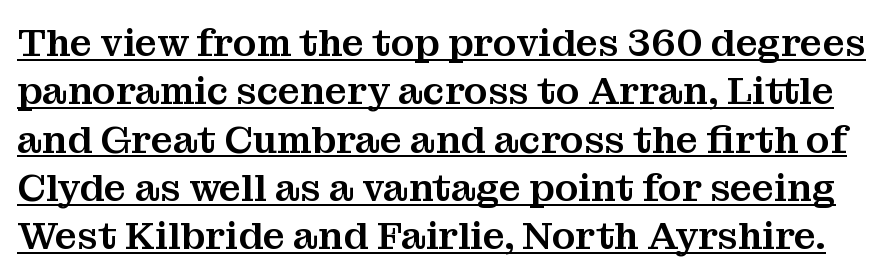
The image shows 39 px serif type, upright; set line spacing 1.24x, normal letter spacing, underlined; medium stroke contrast and a medium x-height.
